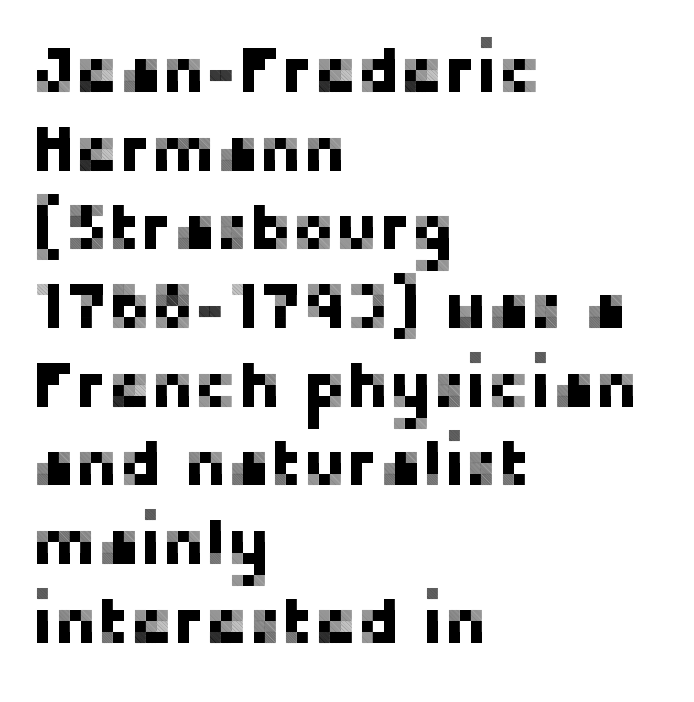
The image shows 65 px sans-serif type, upright; set left-aligned, line spacing 1.21x, normal letter spacing, not underlined; low stroke contrast and a medium x-height.
